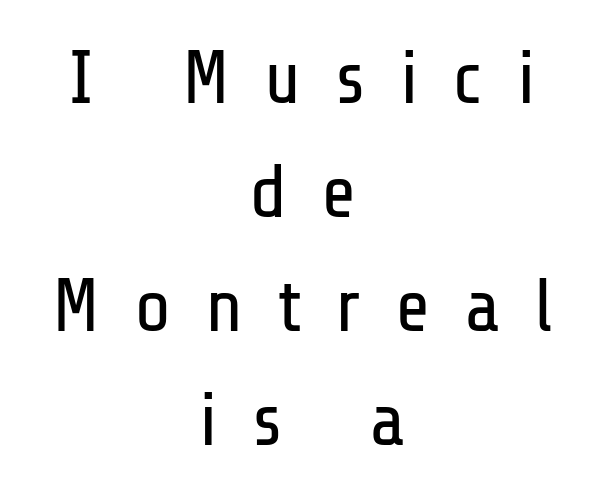
Q: Is the text bold? A: No.
Q: Is the text italic (slanted)? A: No, it is upright.
Q: Is the typeface a serif or a sans-serif typeface? A: Sans-serif.
Q: Is the text underlined? A: No.
Q: How is the paragraph aligned? A: Centered.
Q: Is the spacing between letters normal or unusually wide? A: Unusually wide.
Q: Is the spacing between lines tight, normal or loose? A: Normal.
Q: Width (condensed, normal, or wide)? A: Condensed.
Q: Stroke contrast? A: Low.
Q: x-height? A: Medium.
Q: Monospaced? A: No.
